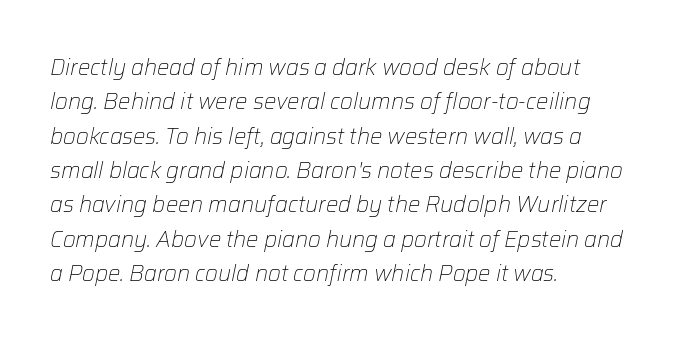
Weight: in the light-to-regular range. Between one letter and the next there's only the usual sliver of space. The lettering tilts uniformly, giving the passage an italic look. Normally led — the rows are evenly, conventionally spaced.
